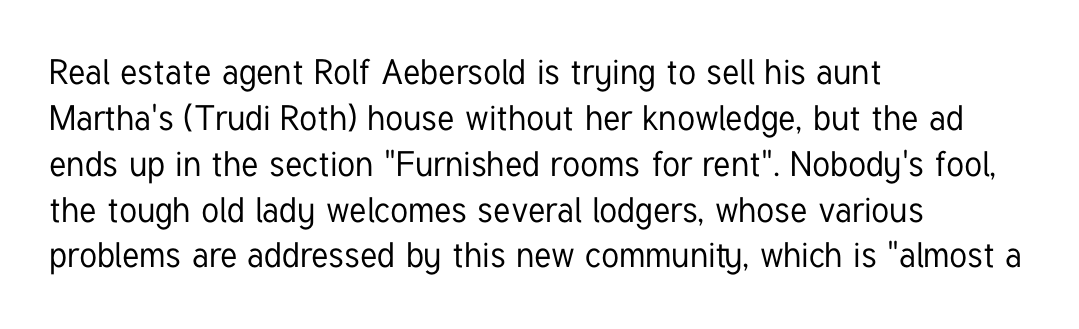
Q: Is the text italic (slanted)? A: No, it is upright.
Q: Is the typeface a serif or a sans-serif typeface? A: Sans-serif.
Q: Is the text underlined? A: No.
Q: How is the paragraph aligned? A: Left-aligned.
Q: Is the spacing between letters normal or unusually wide? A: Normal.
Q: Is the spacing between lines tight, normal or loose? A: Normal.
Q: Width (condensed, normal, or wide)? A: Condensed.
Q: Stroke contrast? A: Low.
Q: x-height? A: Medium.
Q: Monospaced? A: No.
